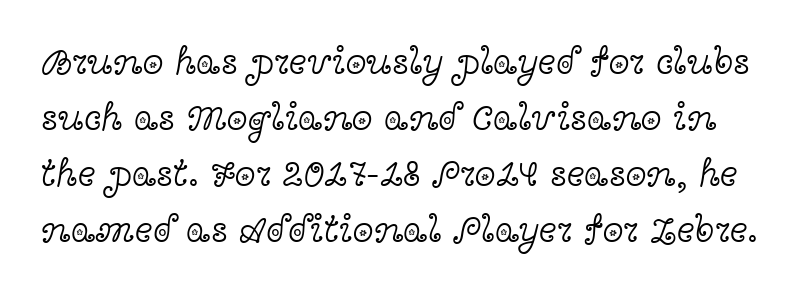
The image shows 38 px light, wide serif type; set normal line spacing (1.47x), normal letter spacing, not underlined; a medium x-height.
